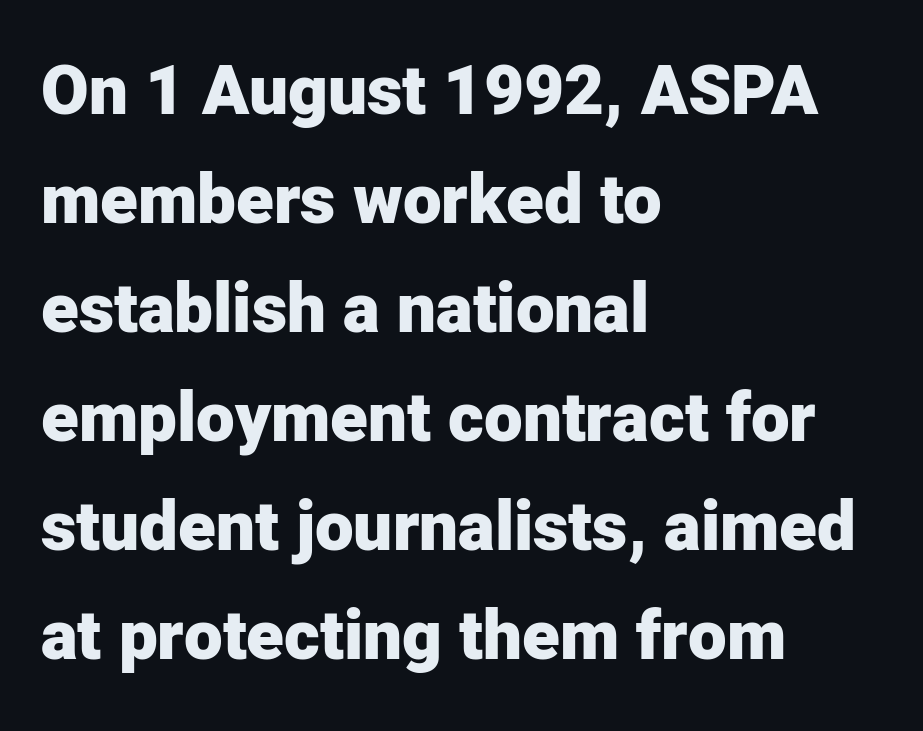
{"serif": "no", "italic": "no", "bold": "yes", "weight": "heavy", "width": "normal", "stroke_contrast": "low", "x_height": "medium", "monospaced": "no", "underline": "no", "align": "left", "line_spacing": "normal", "line_spacing_ratio": 1.58, "letter_spacing": "normal", "letter_spacing_em": 0.0, "glyph_px": 69}
